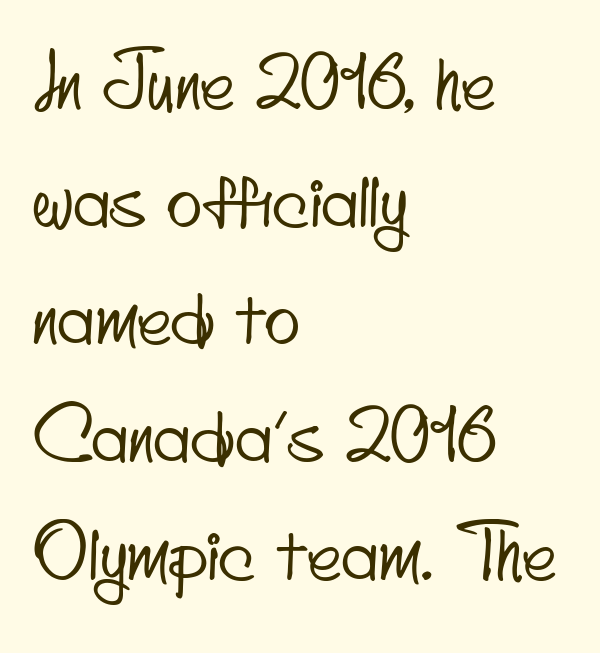
{"serif": "no", "width": "condensed", "stroke_contrast": "low", "x_height": "small", "monospaced": "no", "underline": "no", "align": "left", "line_spacing": "normal", "line_spacing_ratio": 1.59, "letter_spacing": "normal", "letter_spacing_em": 0.0, "glyph_px": 74}
